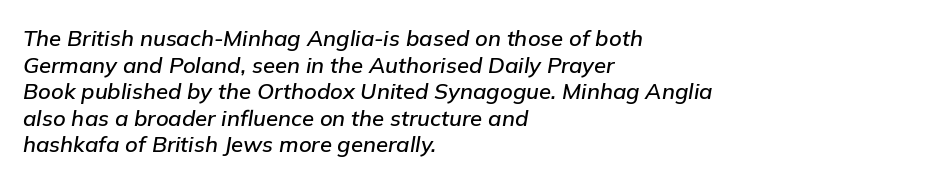
{"italic": "yes", "lean": "right", "slant_degrees": 9, "underline": "no", "align": "left", "line_spacing_ratio": 1.21, "letter_spacing": "normal", "letter_spacing_em": 0.0, "glyph_px": 22}
